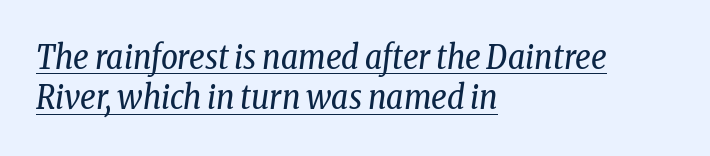
The image shows 33 px regular-weight, condensed serif type, italic (leaning right); set left-aligned, line spacing 1.22x, normal letter spacing, underlined; low stroke contrast and a medium x-height.
